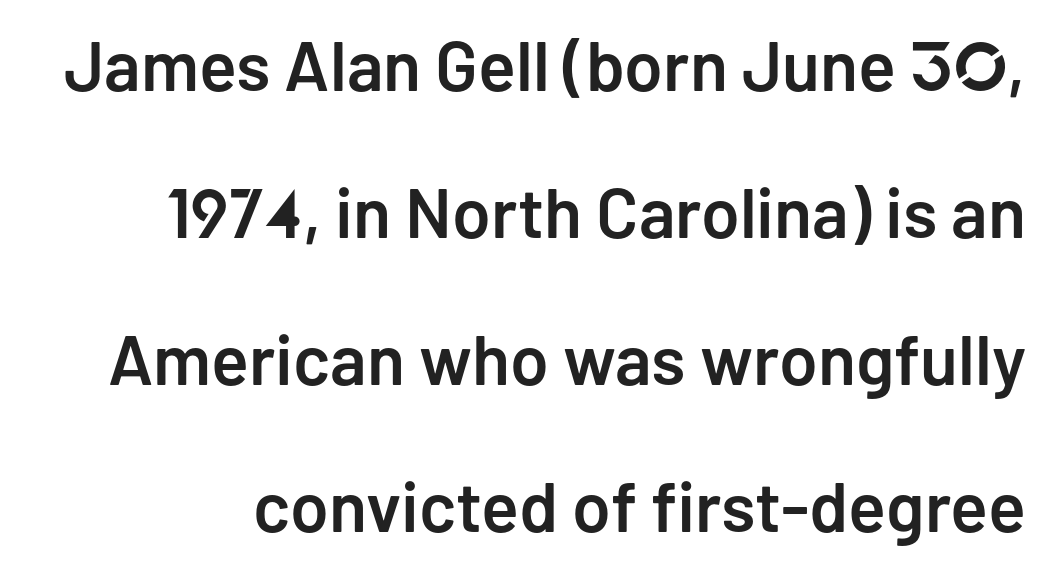
Q: Is the text bold? A: Semi-bold.
Q: Is the text italic (slanted)? A: No, it is upright.
Q: Is the typeface a serif or a sans-serif typeface? A: Sans-serif.
Q: Is the text underlined? A: No.
Q: Is the spacing between letters normal or unusually wide? A: Normal.
Q: Is the spacing between lines tight, normal or loose? A: Loose.
Q: Width (condensed, normal, or wide)? A: Normal.
Q: Stroke contrast? A: Low.
Q: x-height? A: Medium.
Q: Monospaced? A: No.
